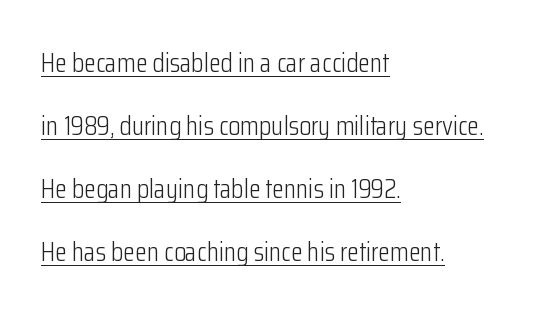
Q: Is the text bold? A: No.
Q: Is the text italic (slanted)? A: No, it is upright.
Q: Is the text underlined? A: Yes.
Q: How is the paragraph aligned? A: Left-aligned.
Q: Is the spacing between letters normal or unusually wide? A: Normal.
Q: Is the spacing between lines tight, normal or loose? A: Loose.
